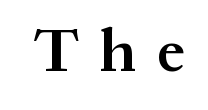
The image shows 61 px bold serif type, upright; set unusually wide letter spacing (+0.35 em), not underlined; medium stroke contrast and a medium x-height.
